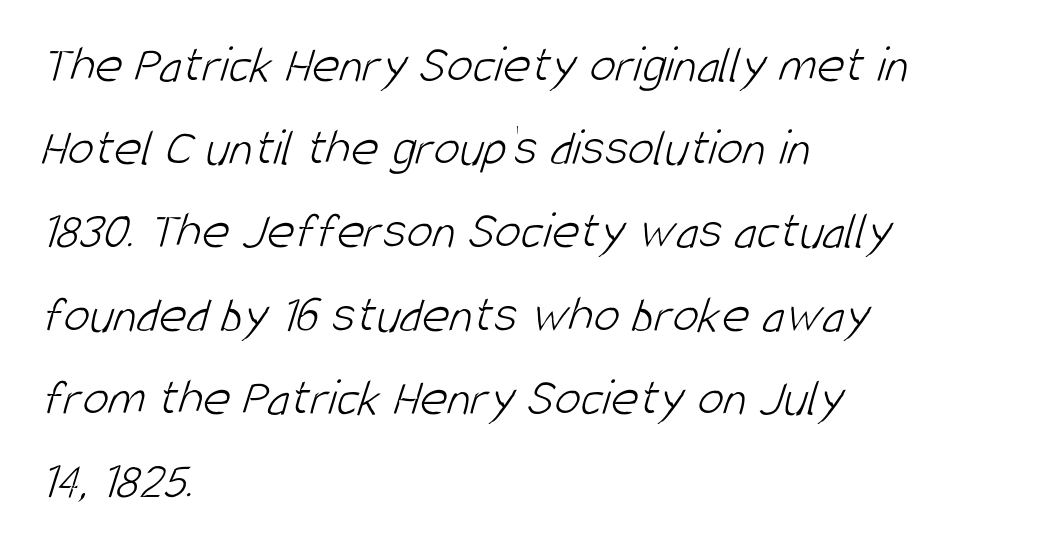
{"serif": "no", "bold": "no", "weight": "light", "width": "condensed", "stroke_contrast": "low", "x_height": "large", "monospaced": "no", "underline": "no", "align": "left", "line_spacing": "normal", "line_spacing_ratio": 1.57, "letter_spacing": "normal", "letter_spacing_em": 0.0, "glyph_px": 53}
